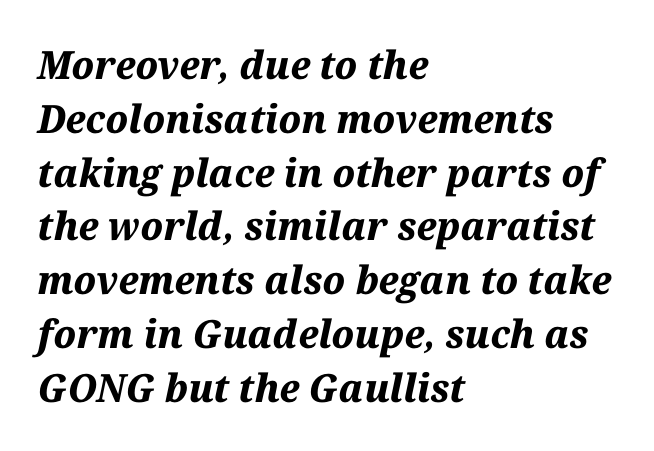
Q: Is the text bold? A: Yes.
Q: Is the text italic (slanted)? A: Yes, it leans right by about 12 degrees.
Q: Is the text underlined? A: No.
Q: How is the paragraph aligned? A: Left-aligned.
Q: Is the spacing between letters normal or unusually wide? A: Normal.
Q: Is the spacing between lines tight, normal or loose? A: Normal.
Q: Width (condensed, normal, or wide)? A: Normal.
Q: Stroke contrast? A: Medium.
Q: x-height? A: Medium.
Q: Monospaced? A: No.
